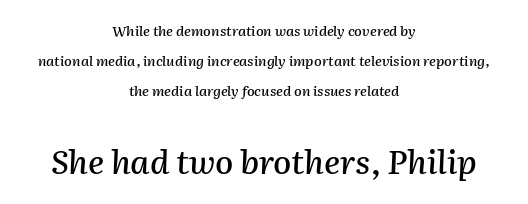
The image shows 33 px text type, italic (leaning right); set centered, loose line spacing (2.13x), normal letter spacing, not underlined; the second (bottom) block is 2.36x larger; medium stroke contrast and a medium x-height.
